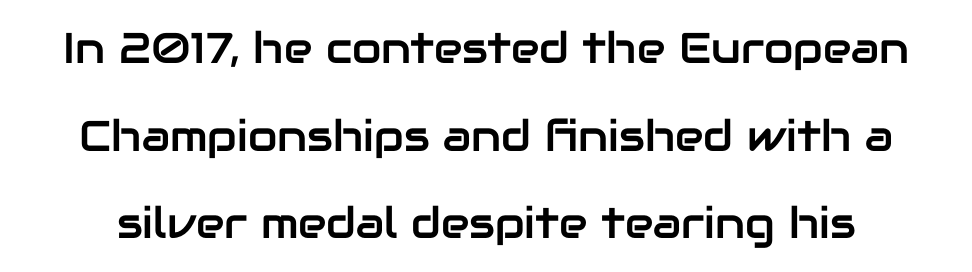
Q: Is the text italic (slanted)? A: No, it is upright.
Q: Is the typeface a serif or a sans-serif typeface? A: Sans-serif.
Q: Is the text underlined? A: No.
Q: Is the spacing between letters normal or unusually wide? A: Normal.
Q: Is the spacing between lines tight, normal or loose? A: Loose.
Q: Width (condensed, normal, or wide)? A: Normal.
Q: Stroke contrast? A: Low.
Q: x-height? A: Medium.
Q: Monospaced? A: No.
